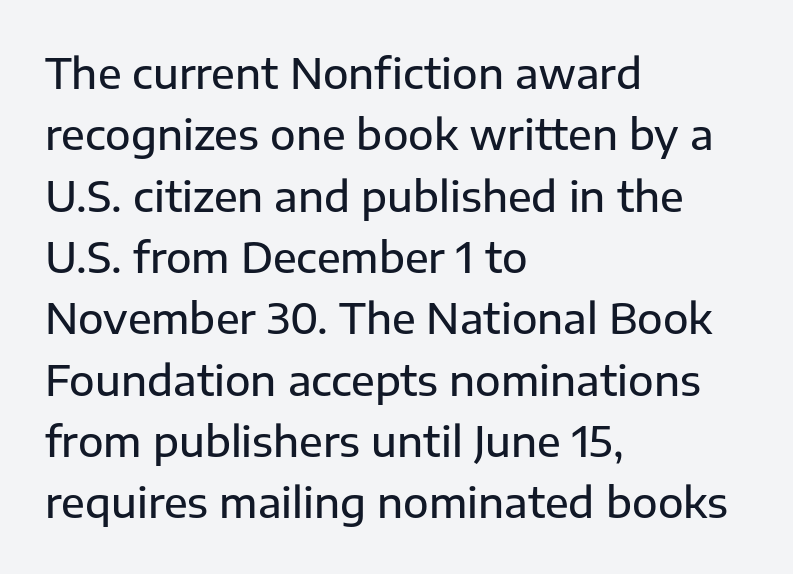
{"serif": "no", "italic": "no", "width": "normal", "stroke_contrast": "low", "x_height": "medium", "monospaced": "no", "underline": "no", "align": "left", "line_spacing": "normal", "line_spacing_ratio": 1.46, "letter_spacing": "normal", "letter_spacing_em": 0.0, "glyph_px": 42}
